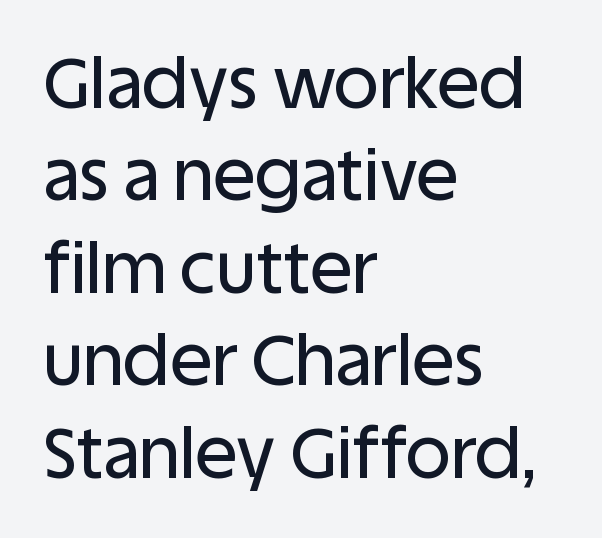
The image shows 70 px sans-serif type, upright; set left-aligned, normal line spacing (1.32x), normal letter spacing, not underlined; low stroke contrast and a large x-height.
